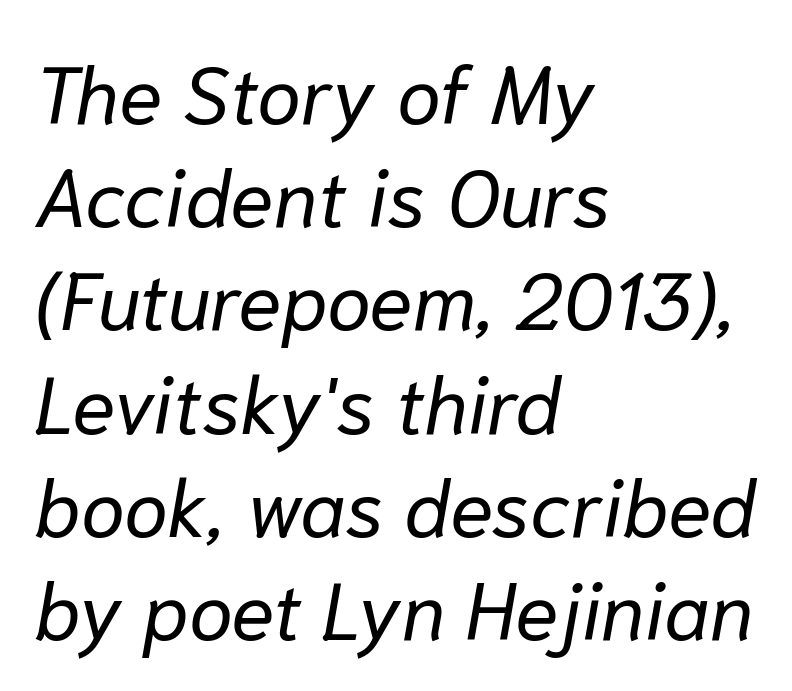
{"italic": "yes", "lean": "right", "slant_degrees": 10, "bold": "no", "weight": "regular", "width": "normal", "stroke_contrast": "low", "x_height": "medium", "monospaced": "no", "underline": "no", "align": "left", "line_spacing": "normal", "line_spacing_ratio": 1.29, "letter_spacing": "normal", "letter_spacing_em": 0.0, "glyph_px": 80}
